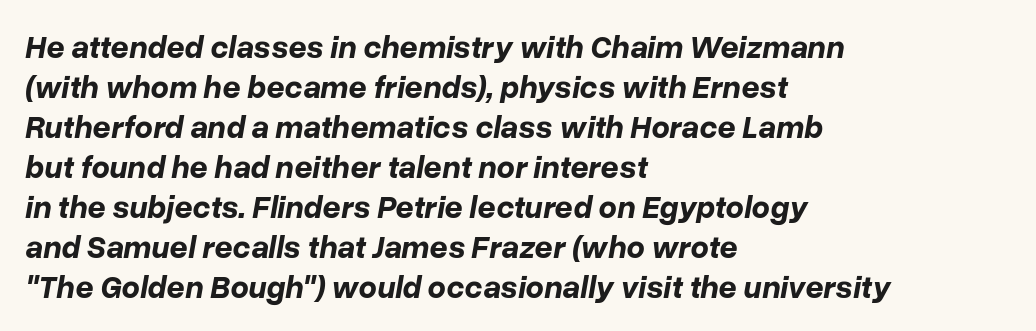
The space beneath each line is pristine and unruled. Each line starts at the same left margin while the right side varies. The vertical gap from one line to the next is medium. A typesetter would call this proportional, since set widths differ per character. The type is set solid horizontally, with unmodified tracking.
